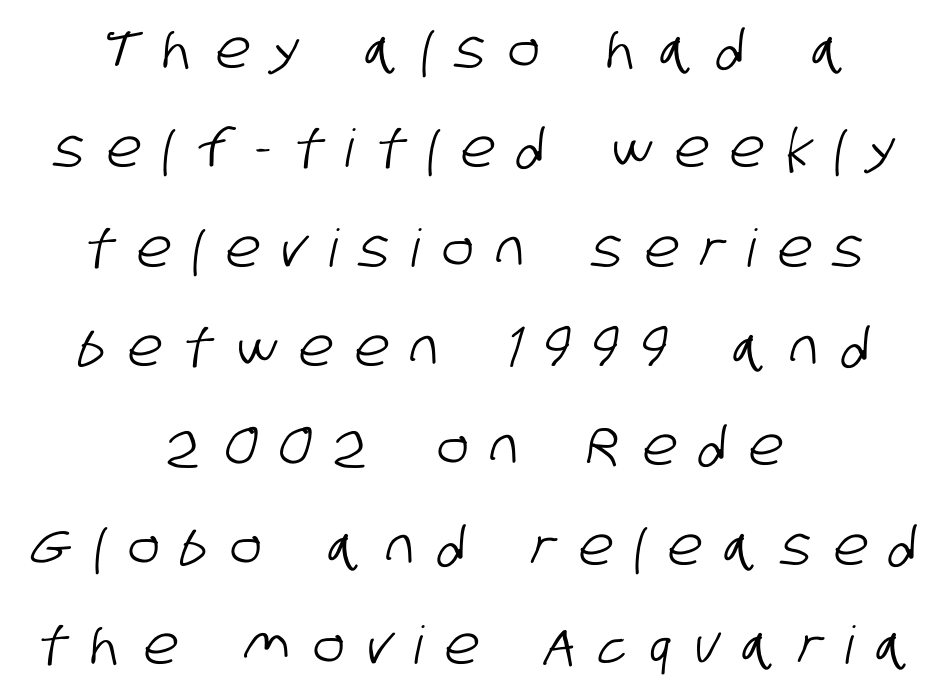
The image shows 52 px condensed sans-serif type; set centered, loose line spacing (1.91x), unusually wide letter spacing (+0.44 em), not underlined; low stroke contrast and a large x-height.
